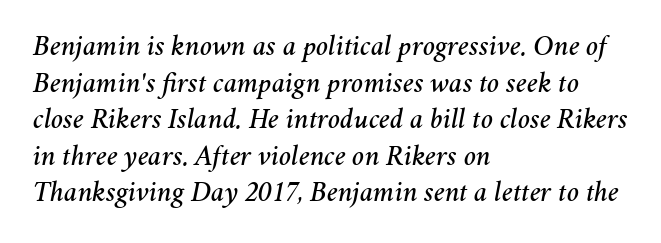
The image shows 29 px text type, italic (leaning right); set left-aligned, normal line spacing (1.26x), normal letter spacing, not underlined; medium stroke contrast and a medium x-height.
